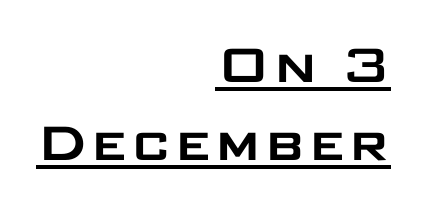
The image shows 62 px wide sans-serif type, upright; set right-aligned, normal line spacing (1.26x), normal letter spacing, underlined; low stroke contrast and a large x-height.
